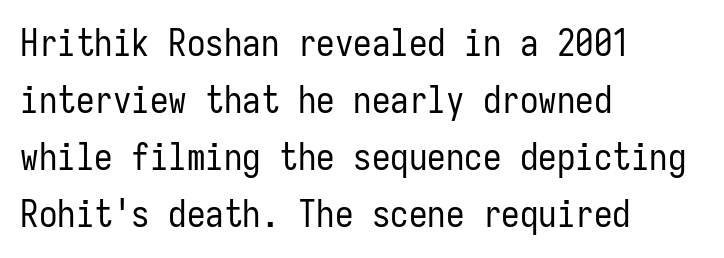
The strokes are not fattened; the text isn't bold. The lines in this sample share a left origin and differ only in where they stop. These lines are rendered in a fixed-pitch font. The line-height multiplier appears to be the usual default.
